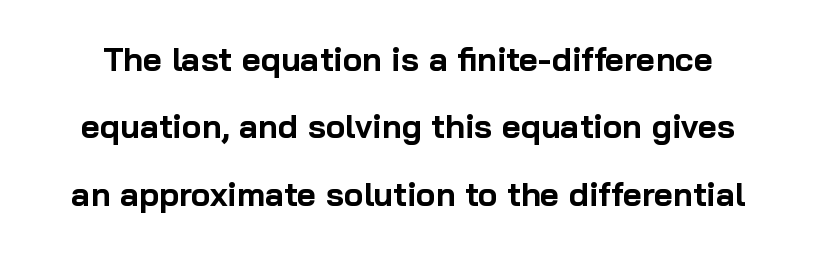
What kind of face is this? One without serifs — a sans. Rendered with straight, roman letterforms. Rule under the text: the space is simply empty. What weight is shown? A full bold with thick strokes.
